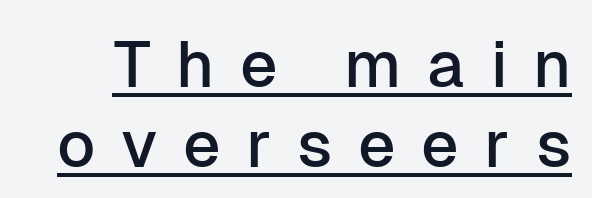
{"serif": "no", "italic": "no", "width": "normal", "stroke_contrast": "low", "x_height": "medium", "monospaced": "no", "underline": "yes", "line_spacing_ratio": 1.23, "letter_spacing": "wide", "letter_spacing_em": 0.39, "glyph_px": 65}
